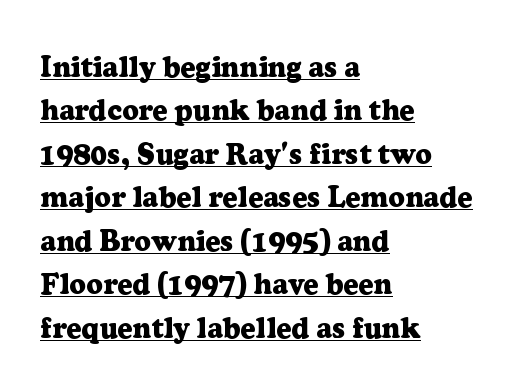
Q: Is the text bold? A: Yes.
Q: Is the text italic (slanted)? A: No, it is upright.
Q: Is the typeface a serif or a sans-serif typeface? A: Serif.
Q: Is the text underlined? A: Yes.
Q: How is the paragraph aligned? A: Left-aligned.
Q: Is the spacing between letters normal or unusually wide? A: Normal.
Q: Is the spacing between lines tight, normal or loose? A: Normal.
Q: Width (condensed, normal, or wide)? A: Normal.
Q: Stroke contrast? A: Low.
Q: x-height? A: Medium.
Q: Monospaced? A: No.
